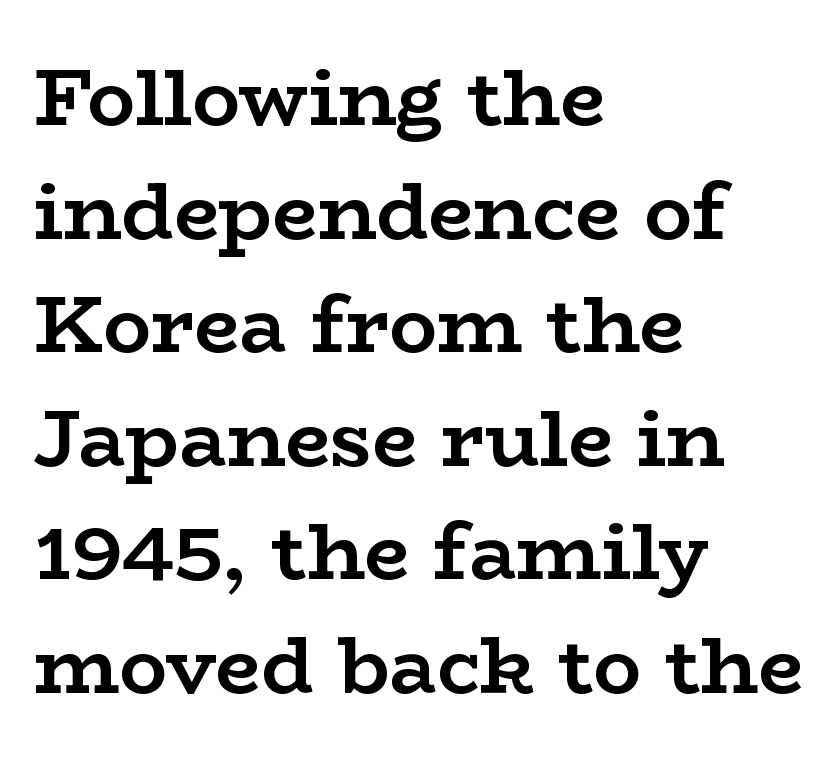
Q: Is the text bold? A: Yes.
Q: Is the text italic (slanted)? A: No, it is upright.
Q: Is the typeface a serif or a sans-serif typeface? A: Serif.
Q: Is the text underlined? A: No.
Q: How is the paragraph aligned? A: Left-aligned.
Q: Is the spacing between letters normal or unusually wide? A: Normal.
Q: Is the spacing between lines tight, normal or loose? A: Normal.
Q: Width (condensed, normal, or wide)? A: Wide.
Q: Stroke contrast? A: Low.
Q: x-height? A: Medium.
Q: Monospaced? A: No.
